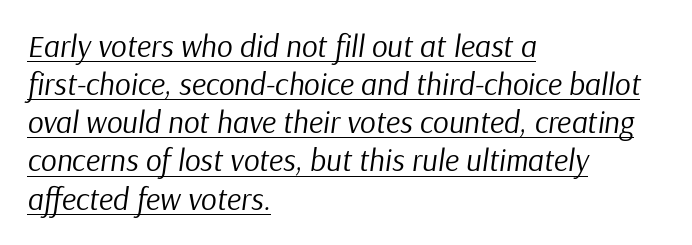
Standard letterfit; no display-style spreading of the glyphs. The rendering uses natural spacing where letterforms have individual widths. The cut favours lightness, reaching ordinary text weight at its darkest. Designer's note — italics engaged.
